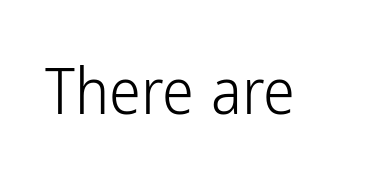
Q: Is the text bold? A: No.
Q: Is the text italic (slanted)? A: No, it is upright.
Q: Is the typeface a serif or a sans-serif typeface? A: Sans-serif.
Q: Is the text underlined? A: No.
Q: Is the spacing between letters normal or unusually wide? A: Normal.
Q: Width (condensed, normal, or wide)? A: Condensed.
Q: Stroke contrast? A: Low.
Q: x-height? A: Medium.
Q: Monospaced? A: No.
